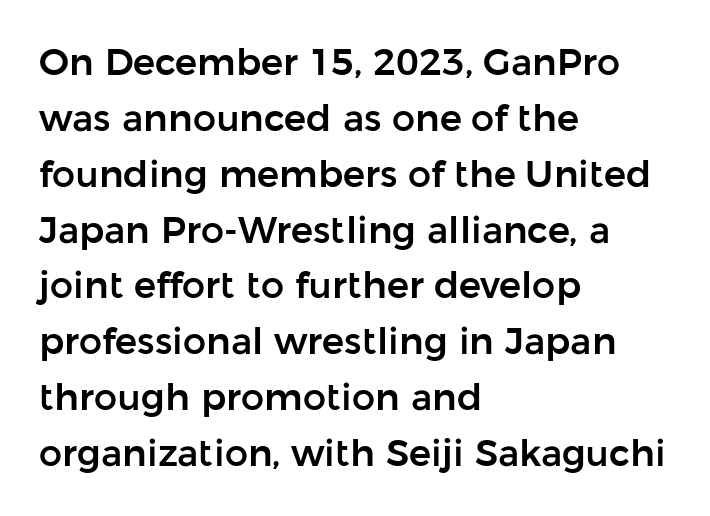
Typographically, this falls in the sans-serif category. Typeset ragged right — the left edge is the straight one. Do the characters align in a grid? No, the font is proportional. In terms of leading, this rendering sits right in the middle. The lettering holds an erect, upright posture throughout. Check under the words: just untouched page.
